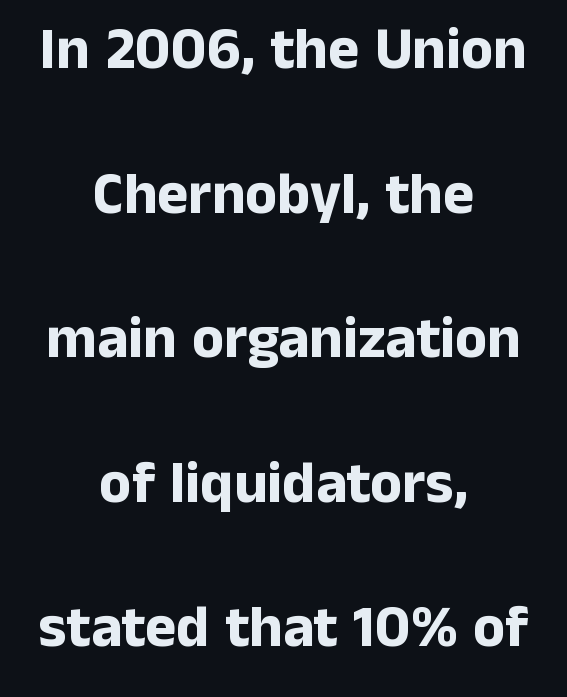
Q: Is the text bold? A: Yes.
Q: Is the text italic (slanted)? A: No, it is upright.
Q: Is the typeface a serif or a sans-serif typeface? A: Sans-serif.
Q: Is the text underlined? A: No.
Q: How is the paragraph aligned? A: Centered.
Q: Is the spacing between letters normal or unusually wide? A: Normal.
Q: Is the spacing between lines tight, normal or loose? A: Loose.
Q: Width (condensed, normal, or wide)? A: Normal.
Q: Stroke contrast? A: Low.
Q: x-height? A: Medium.
Q: Monospaced? A: No.
